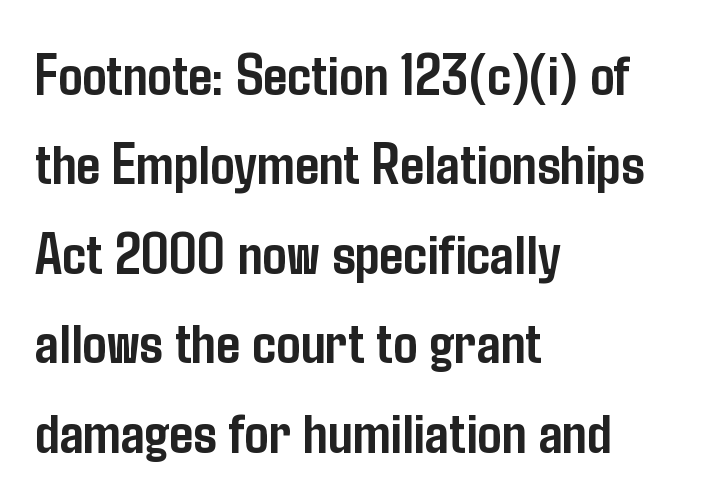
{"serif": "no", "italic": "no", "bold": "yes", "weight": "semibold", "width": "condensed", "stroke_contrast": "low", "x_height": "medium", "monospaced": "no", "underline": "no", "align": "left", "line_spacing": "normal", "line_spacing_ratio": 1.49, "letter_spacing": "normal", "letter_spacing_em": 0.0, "glyph_px": 60}
